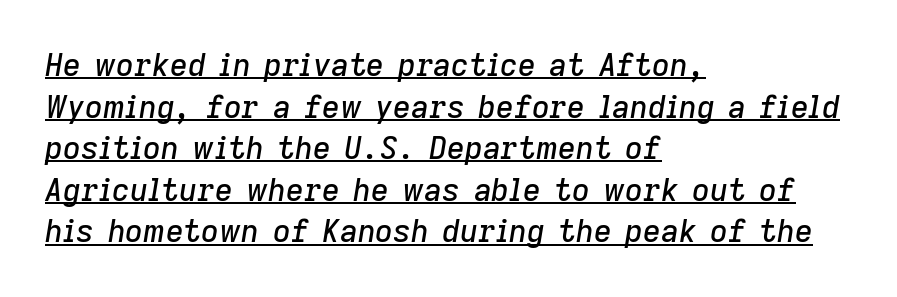
The rendering uses the underline text-decoration. What's the leading like? Ordinary, nothing unusual. The tracking reads as untouched default to a designer's eye. The passage shown is typed in a proportional face where columns would drift. Every row of glyphs begins at an identical x-position on the left. Slanted lettering throughout.
